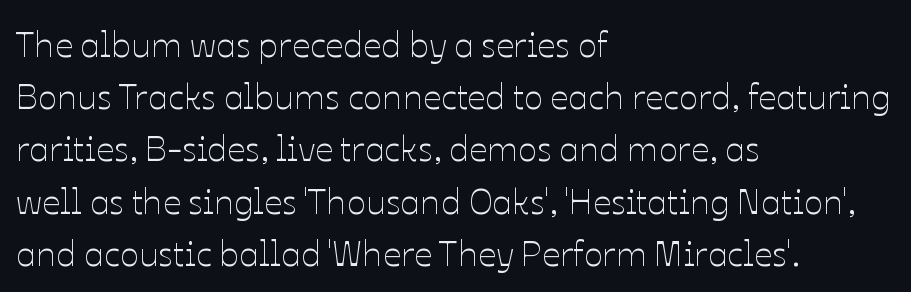
Q: Is the text bold? A: No.
Q: Is the text italic (slanted)? A: No, it is upright.
Q: Is the text underlined? A: No.
Q: How is the paragraph aligned? A: Left-aligned.
Q: Is the spacing between letters normal or unusually wide? A: Normal.
Q: Is the spacing between lines tight, normal or loose? A: Normal.
Q: Width (condensed, normal, or wide)? A: Normal.
Q: Stroke contrast? A: Low.
Q: x-height? A: Medium.
Q: Monospaced? A: No.
